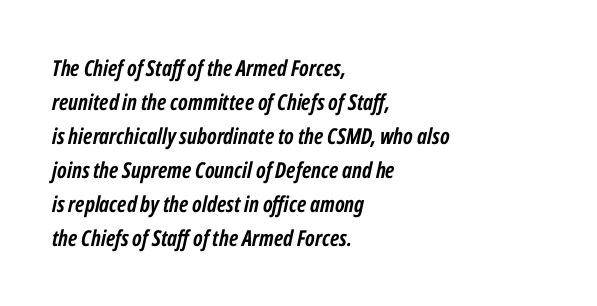
The image shows 22 px bold type, italic (leaning right); set left-aligned, normal line spacing (1.55x), normal letter spacing, not underlined.
